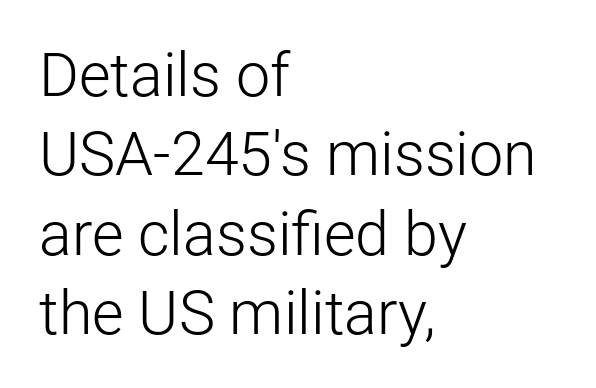
The image shows 61 px light sans-serif type, upright; set left-aligned, normal line spacing (1.3x), normal letter spacing, not underlined; low stroke contrast and a medium x-height.
